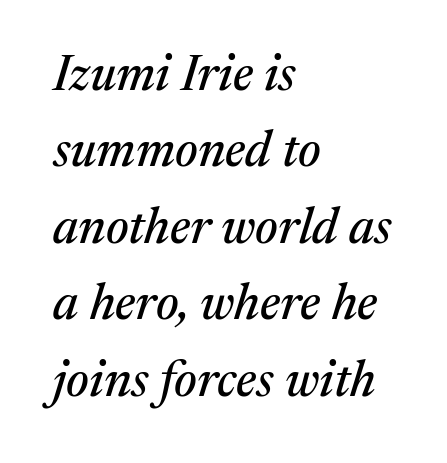
What stands out about the letter spacing? Nothing — it is the standard amount. Here the designer chose a conventional face with non-uniform glyph widths. The typesetter chose a ragged-right arrangement here. The foot of each line stays bare and open. Does the leading feel generous? No, just average. Quick note: italic.
